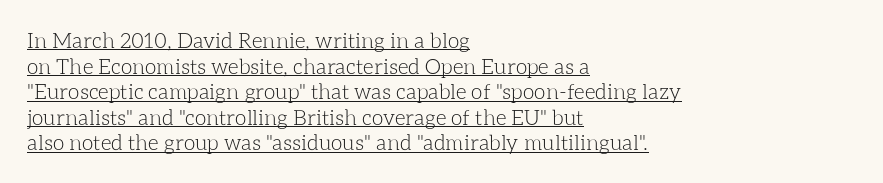
{"italic": "no", "bold": "no", "underline": "yes", "align": "left", "line_spacing_ratio": 1.22, "letter_spacing": "normal", "letter_spacing_em": 0.0, "glyph_px": 21}
